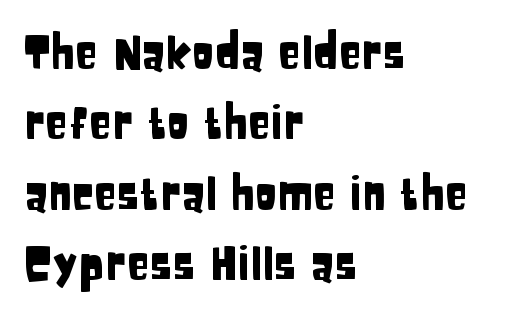
Q: Is the text italic (slanted)? A: No, it is upright.
Q: Is the typeface a serif or a sans-serif typeface? A: Sans-serif.
Q: Is the text underlined? A: No.
Q: How is the paragraph aligned? A: Left-aligned.
Q: Is the spacing between letters normal or unusually wide? A: Normal.
Q: Is the spacing between lines tight, normal or loose? A: Normal.
Q: Width (condensed, normal, or wide)? A: Condensed.
Q: Stroke contrast? A: Low.
Q: x-height? A: Large.
Q: Monospaced? A: No.
